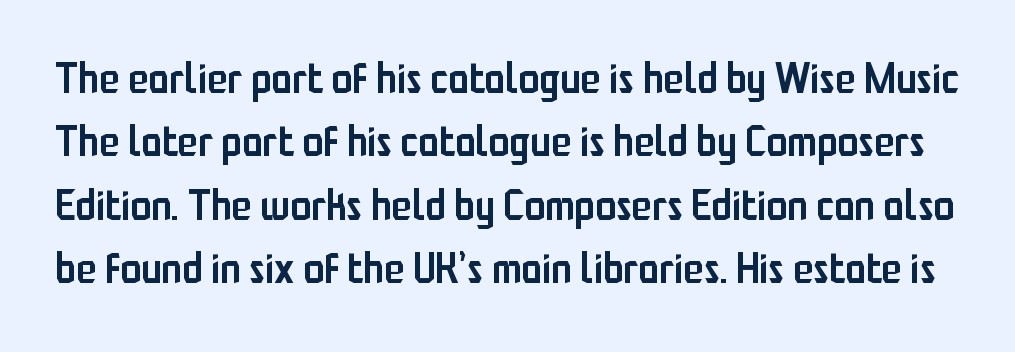
Regarding serifs, this sample does without them. This sample uses an upright cut, with every glyph sitting square on the baseline. The face used here is a semibold: visibly heavier than regular, lighter than bold. Students, note that the glyphs here touch the page at normal intervals.
